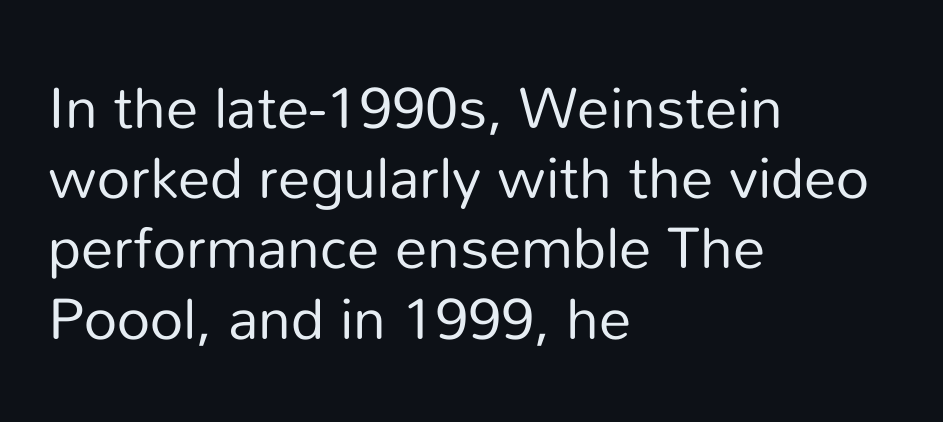
Q: Is the text bold? A: No.
Q: Is the text italic (slanted)? A: No, it is upright.
Q: Is the typeface a serif or a sans-serif typeface? A: Sans-serif.
Q: Is the text underlined? A: No.
Q: How is the paragraph aligned? A: Left-aligned.
Q: Is the spacing between letters normal or unusually wide? A: Normal.
Q: Width (condensed, normal, or wide)? A: Normal.
Q: Stroke contrast? A: Low.
Q: x-height? A: Medium.
Q: Monospaced? A: No.
